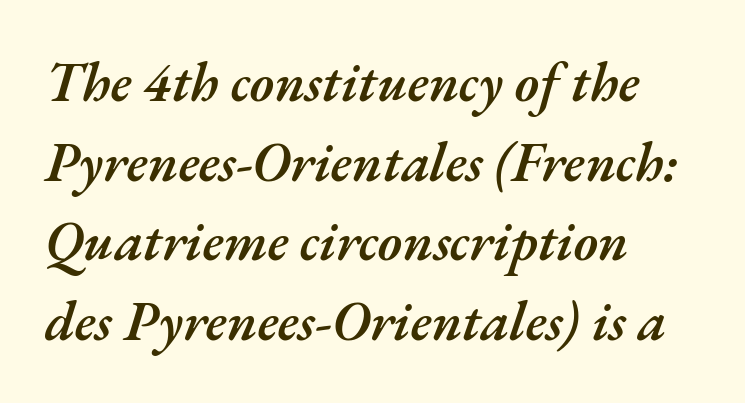
Q: Is the text bold? A: Semi-bold.
Q: Is the text italic (slanted)? A: Yes, it leans right by about 17 degrees.
Q: Is the text underlined? A: No.
Q: How is the paragraph aligned? A: Left-aligned.
Q: Is the spacing between letters normal or unusually wide? A: Normal.
Q: Is the spacing between lines tight, normal or loose? A: Normal.
Q: Width (condensed, normal, or wide)? A: Normal.
Q: Stroke contrast? A: Medium.
Q: x-height? A: Small.
Q: Monospaced? A: No.
